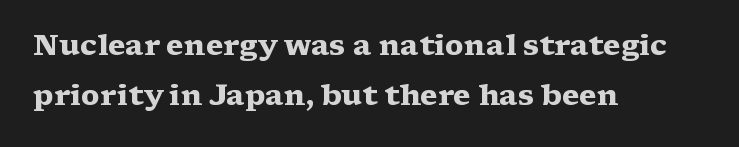
Q: Is the text bold? A: Yes.
Q: Is the text italic (slanted)? A: No, it is upright.
Q: Is the typeface a serif or a sans-serif typeface? A: Serif.
Q: Is the text underlined? A: No.
Q: How is the paragraph aligned? A: Left-aligned.
Q: Is the spacing between letters normal or unusually wide? A: Normal.
Q: Width (condensed, normal, or wide)? A: Wide.
Q: Stroke contrast? A: Medium.
Q: x-height? A: Medium.
Q: Monospaced? A: No.
